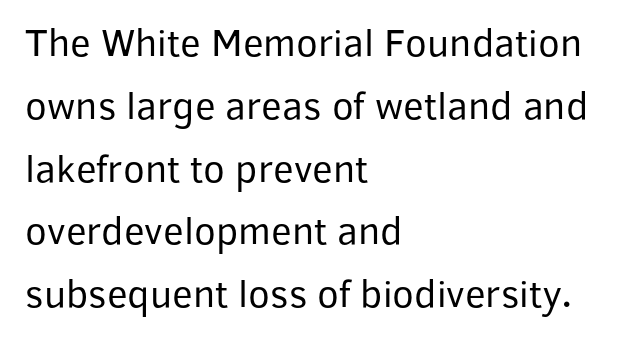
The image shows 40 px regular-weight sans-serif type, upright; set left-aligned, normal line spacing (1.57x), normal letter spacing, not underlined; low stroke contrast and a medium x-height.
